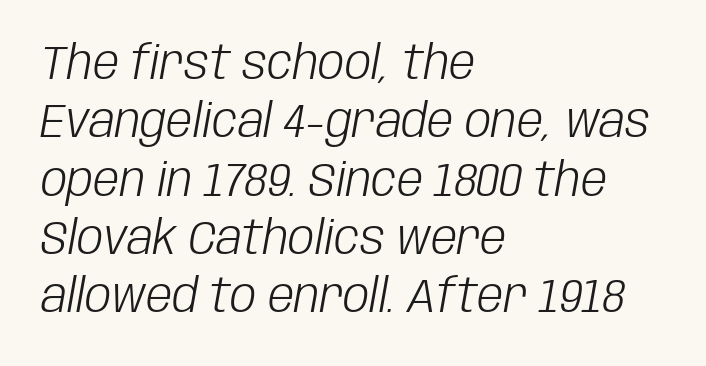
Q: Is the text bold? A: No.
Q: Is the text italic (slanted)? A: Yes, it leans right by about 10 degrees.
Q: Is the text underlined? A: No.
Q: How is the paragraph aligned? A: Left-aligned.
Q: Is the spacing between letters normal or unusually wide? A: Normal.
Q: Width (condensed, normal, or wide)? A: Condensed.
Q: Stroke contrast? A: Low.
Q: x-height? A: Large.
Q: Monospaced? A: No.
